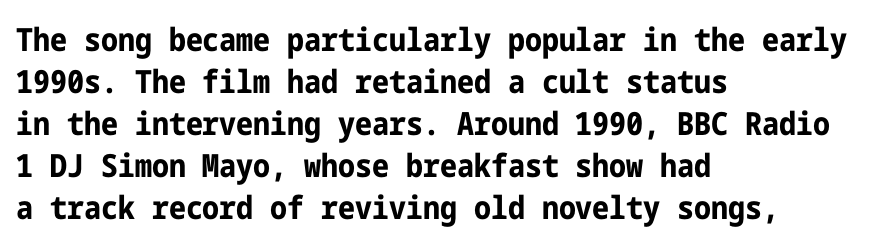
Honestly, the letter spacing is just normal — you wouldn't notice it. Vertical spacing — default. The lines are quadded left. Italic? Not at all — the glyphs are vertical. Letterform terminals end flat and unadorned throughout the passage. The glyphs are unaccompanied by any horizontal stroke below them.
